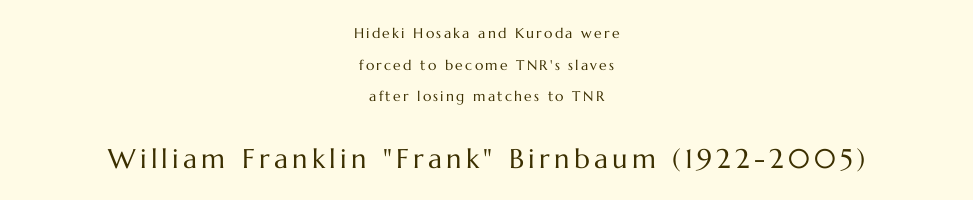
The image shows 27 px text type, upright; set centered, loose line spacing (2.26x), not underlined; the second (bottom) block is 1.93x larger.
